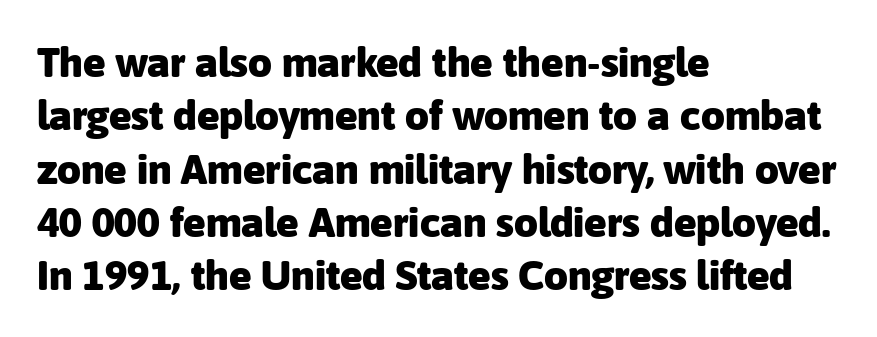
Q: Is the text bold? A: Yes.
Q: Is the text italic (slanted)? A: No, it is upright.
Q: Is the typeface a serif or a sans-serif typeface? A: Sans-serif.
Q: Is the text underlined? A: No.
Q: How is the paragraph aligned? A: Left-aligned.
Q: Is the spacing between letters normal or unusually wide? A: Normal.
Q: Is the spacing between lines tight, normal or loose? A: Normal.
Q: Width (condensed, normal, or wide)? A: Normal.
Q: Stroke contrast? A: Low.
Q: x-height? A: Medium.
Q: Monospaced? A: No.
